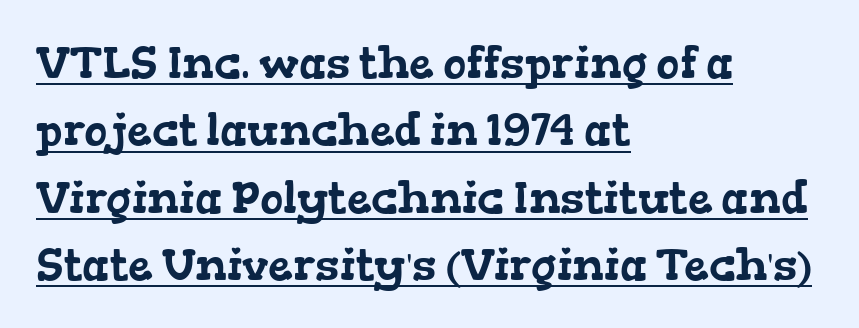
Line starts are locked; line ends wander. Proportional: the letters do not fall into vertical columns. Nothing unusual about the tracking: characters are spaced as the font intends. Does a line run under the words? Yes, clearly.
